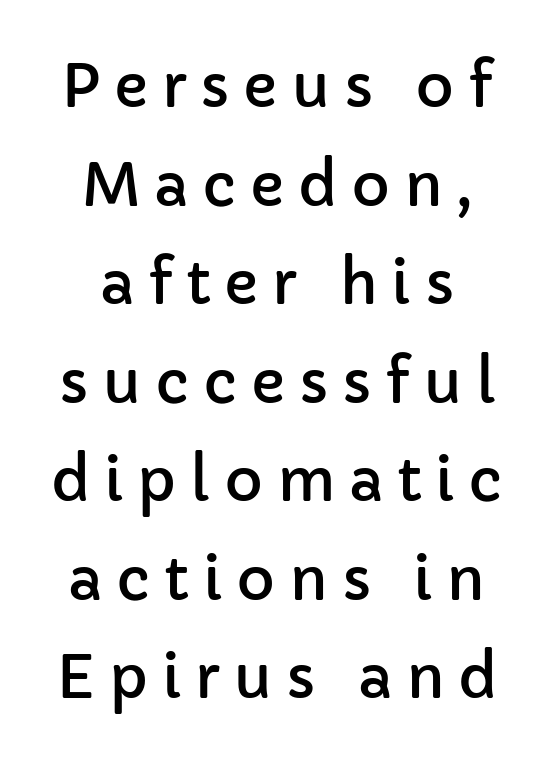
The image shows 59 px sans-serif type, upright; set normal line spacing (1.67x), unusually wide letter spacing (+0.23 em), not underlined; low stroke contrast and a medium x-height.
